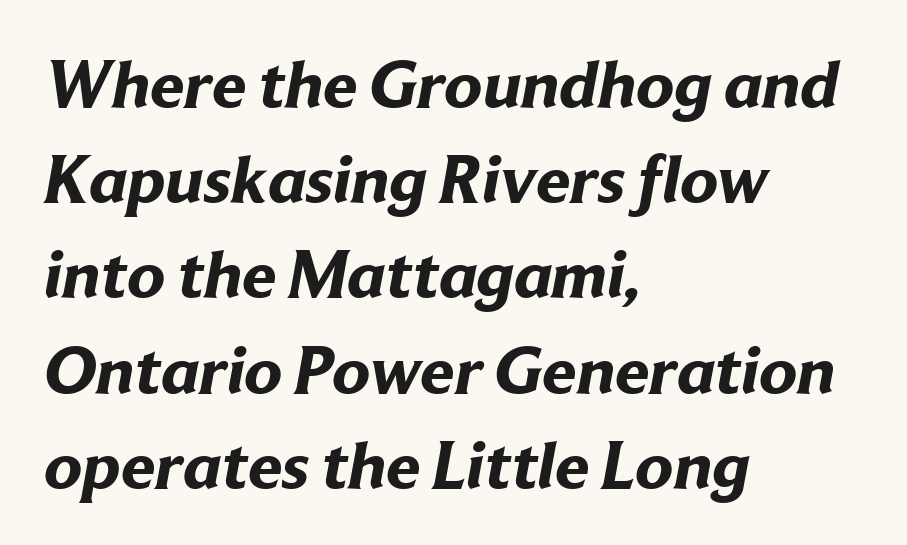
The image shows 69 px bold sans-serif type; set left-aligned, normal line spacing (1.38x), normal letter spacing, not underlined; low stroke contrast and a medium x-height.
